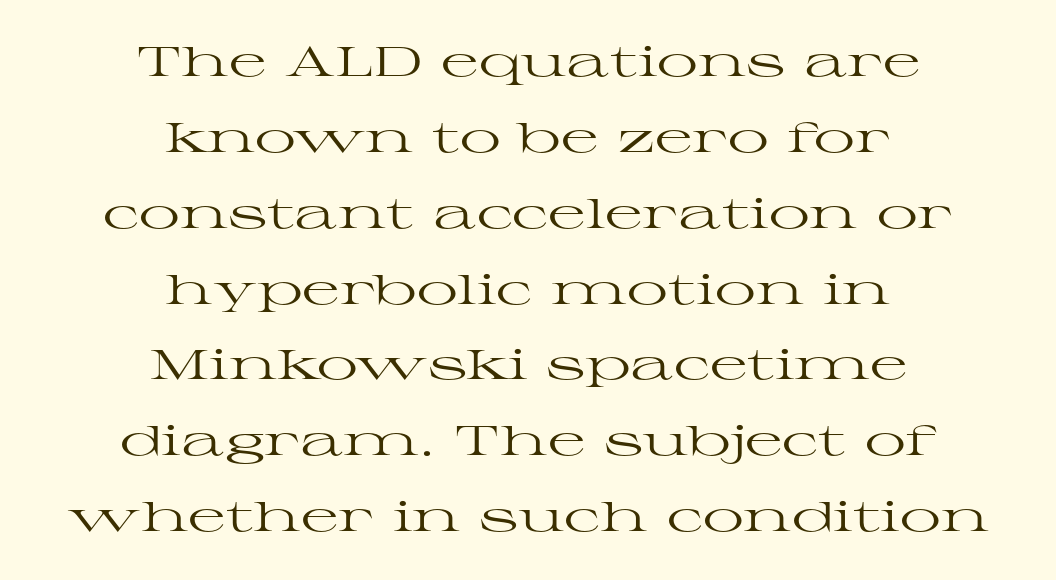
The image shows 41 px regular-weight, wide serif type, upright; set centered, line spacing 1.85x, normal letter spacing, not underlined; high stroke contrast and a medium x-height.
